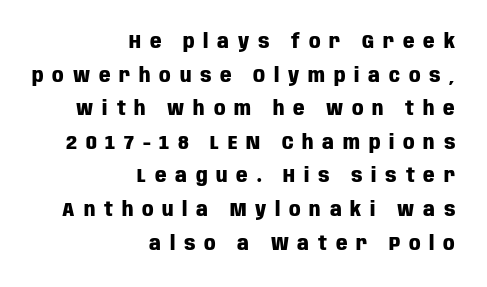
The face used here is rendered with a markedly widened letterfit. The rendering anchors every line to the right-hand side. The zone under the glyphs is completely vacant. Line spacing here is normal. How heavy is the stroke? Heavy — this is a bold. In terms of posture, this sample is upright.
